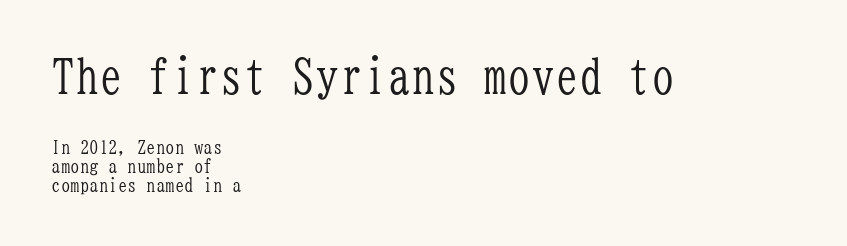
The image shows 48 px light, condensed serif type, upright, monospaced; set left-aligned, tight line spacing (0.99x), normal letter spacing, not underlined; the first (top) block is 2.53x larger; low stroke contrast and a medium x-height.
